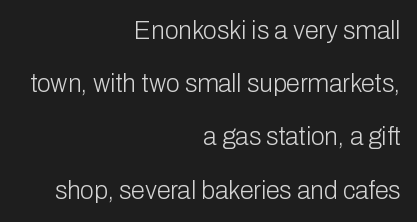
{"italic": "no", "bold": "no", "underline": "no", "align": "right", "line_spacing": "loose", "line_spacing_ratio": 2.13, "letter_spacing": "normal", "letter_spacing_em": 0.0, "glyph_px": 25}
